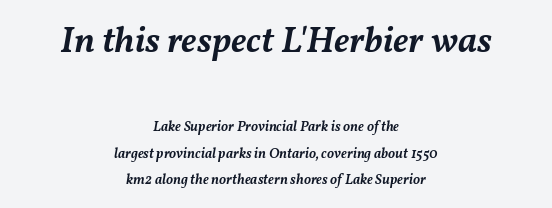
{"italic": "yes", "lean": "right", "slant_degrees": 11, "bold": "semi", "weight": "semibold", "width": "normal", "stroke_contrast": "medium", "x_height": "medium", "monospaced": "no", "underline": "no", "align": "center", "line_spacing": "loose", "line_spacing_ratio": 1.92, "letter_spacing": "normal", "letter_spacing_em": 0.0, "larger_block": "first", "size_ratio": 2.64, "glyph_px": 37}
